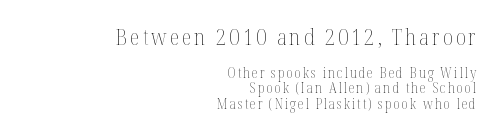
{"italic": "no", "bold": "no", "underline": "no", "align": "right", "line_spacing": "tight", "line_spacing_ratio": 1.1, "larger_block": "first", "size_ratio": 1.57, "glyph_px": 22}
